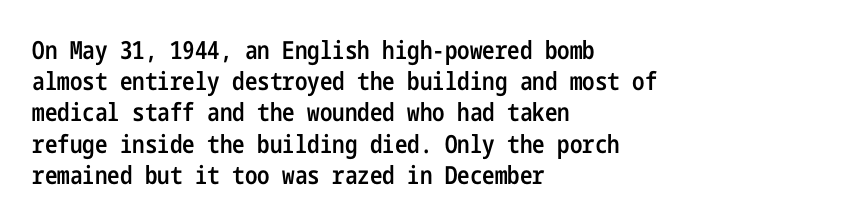
The vertical gap from one line to the next is medium. This sample is left-justified, so line endings fall wherever the words run out. Check under the words: just untouched page. Honestly, the letter spacing is just normal — you wouldn't notice it. Does the lettering tilt? It doesn't — this is upright. Typesetter's note: demi weight, one step under bold.
